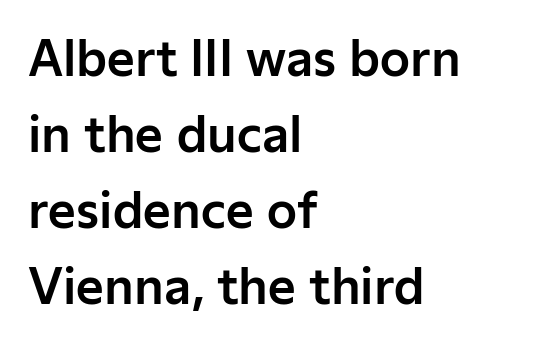
{"serif": "no", "italic": "no", "width": "normal", "stroke_contrast": "low", "x_height": "medium", "monospaced": "no", "underline": "no", "align": "left", "line_spacing": "normal", "line_spacing_ratio": 1.58, "letter_spacing": "normal", "letter_spacing_em": 0.0, "glyph_px": 48}
